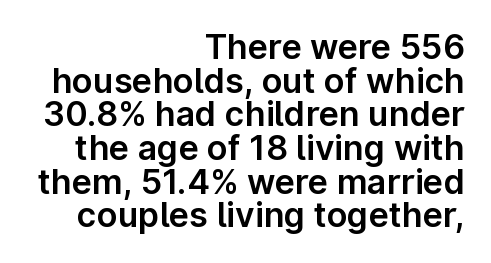
The image shows 34 px sans-serif type, upright; set right-aligned, tight line spacing (0.99x), normal letter spacing, not underlined; low stroke contrast and a medium x-height.
